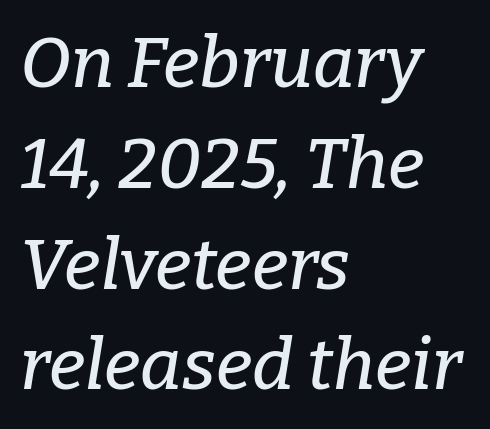
Clear beneath every line of the passage. The face used here has a pronounced slope to its letters. A typesetter would call this proportional, since set widths differ per character. All the whitespace from short lines collects on the right.
